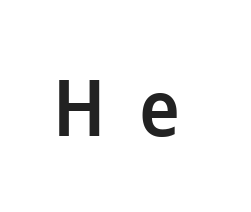
The font family rendered here belongs to the sans-serif group. The letters advance in unequal steps, a hallmark of proportional type. The letters stand straight up with perfectly vertical stems. This is moderately heavy type, rendered in semibold. Honestly, the letter spacing is so wide it's the main thing you notice.
